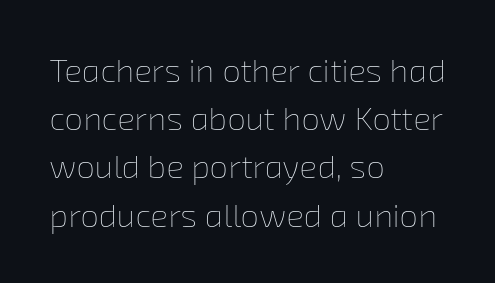
Q: Is the text bold? A: No.
Q: Is the text underlined? A: No.
Q: How is the paragraph aligned? A: Left-aligned.
Q: Is the spacing between letters normal or unusually wide? A: Normal.
Q: Is the spacing between lines tight, normal or loose? A: Normal.
Q: Width (condensed, normal, or wide)? A: Normal.
Q: Stroke contrast? A: Low.
Q: x-height? A: Medium.
Q: Monospaced? A: No.
